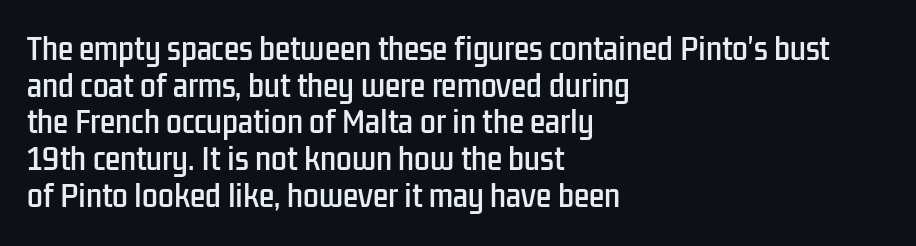
{"serif": "no", "italic": "no", "width": "condensed", "stroke_contrast": "low", "x_height": "medium", "monospaced": "no", "underline": "no", "align": "left", "line_spacing": "normal", "line_spacing_ratio": 1.31, "letter_spacing": "normal", "letter_spacing_em": 0.0, "glyph_px": 28}
